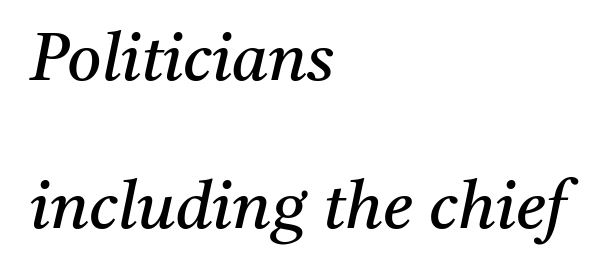
{"serif": "yes", "italic": "yes", "lean": "right", "slant_degrees": 11, "bold": "no", "weight": "regular", "width": "normal", "stroke_contrast": "medium", "x_height": "medium", "monospaced": "no", "underline": "no", "align": "left", "line_spacing": "loose", "line_spacing_ratio": 2.24, "letter_spacing": "normal", "letter_spacing_em": 0.0, "glyph_px": 66}
